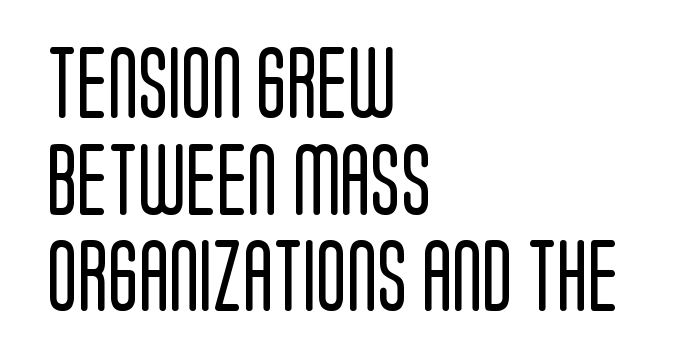
Think of a printed novel: that variable character pitch is what you see here. No extra tracking has been applied to these lines. Is there much room between lines? A standard amount, neither cramped nor airy. No italicization has been applied; the sample stays upright. Stroke terminals: plain, sans-serif. One-word summary of the alignment: left.
